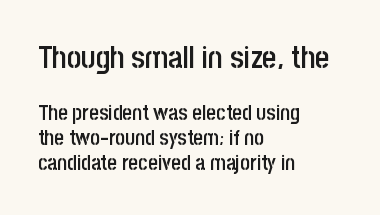
A semibold gives these letters moderate extra thickness, short of bold. Type size steps down from the first block to the second. The space beneath each line is pristine and unruled. You could call the tracking neutral — neither tight nor loose. The typeface chosen for these lines omits serifs.
